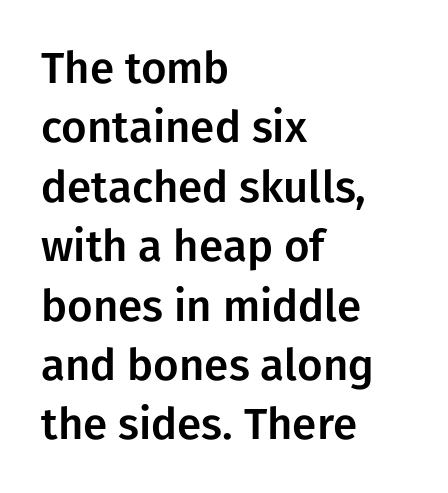
The image shows 44 px sans-serif type, upright; set left-aligned, normal line spacing (1.35x), normal letter spacing, not underlined; low stroke contrast and a medium x-height.
